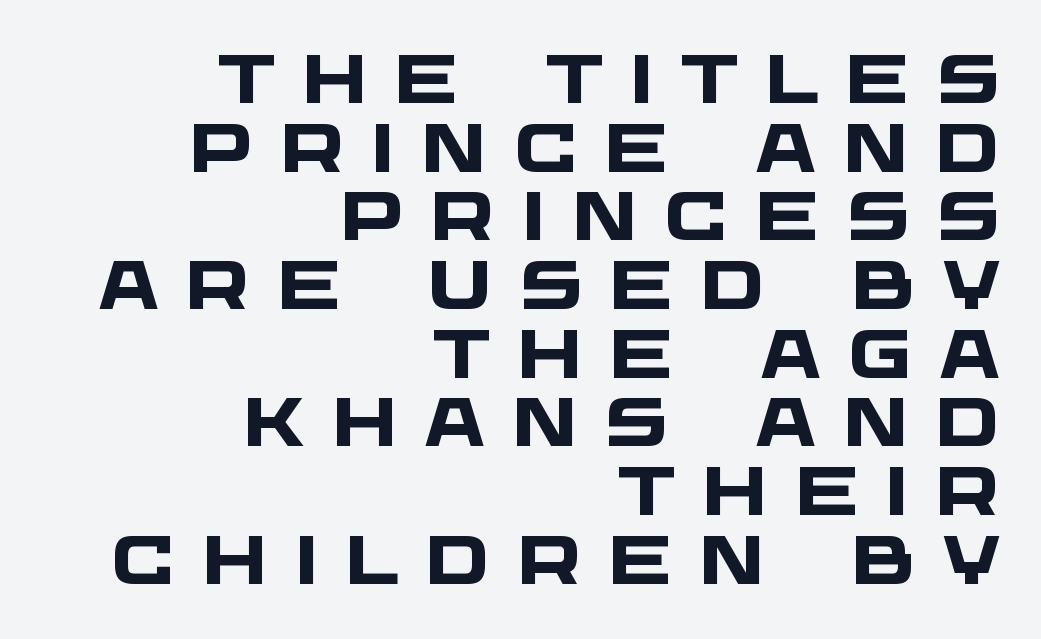
Q: Is the text bold? A: Yes.
Q: Is the typeface a serif or a sans-serif typeface? A: Sans-serif.
Q: Is the text underlined? A: No.
Q: How is the paragraph aligned? A: Right-aligned.
Q: Is the spacing between letters normal or unusually wide? A: Unusually wide.
Q: Is the spacing between lines tight, normal or loose? A: Tight.
Q: Width (condensed, normal, or wide)? A: Wide.
Q: Stroke contrast? A: Low.
Q: x-height? A: Large.
Q: Monospaced? A: No.
